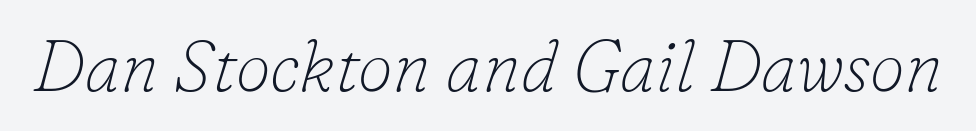
Q: Is the text bold? A: No.
Q: Is the text italic (slanted)? A: Yes, it leans right by about 16 degrees.
Q: Is the typeface a serif or a sans-serif typeface? A: Serif.
Q: Is the text underlined? A: No.
Q: Is the spacing between letters normal or unusually wide? A: Normal.
Q: Width (condensed, normal, or wide)? A: Normal.
Q: Stroke contrast? A: Low.
Q: x-height? A: Small.
Q: Monospaced? A: No.
